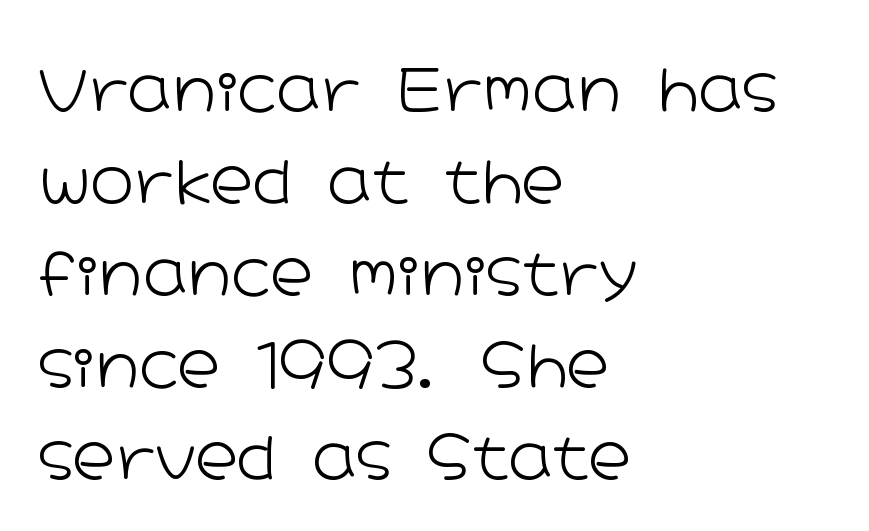
These lines are composed in type without serifs. Each word holds together tightly as a unit, with standard inter-letter gaps. The passage is arranged the way most books set body copy — flush left. Line spacing here is normal. The passage shown is not underscored anywhere. The typography opts for an upright posture over an oblique one.
